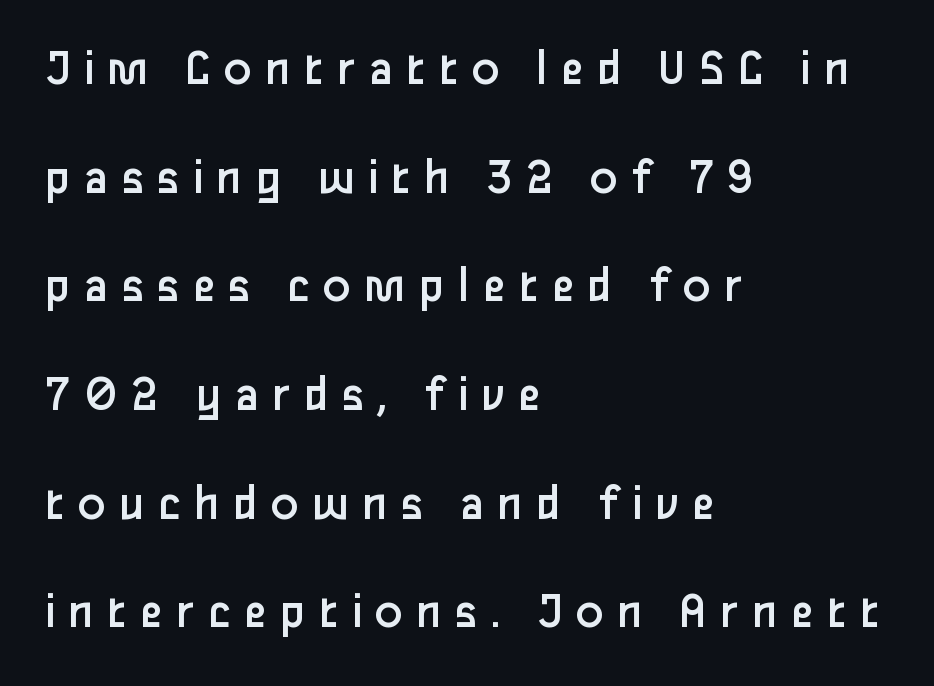
The image shows 52 px regular-weight sans-serif type, upright; set left-aligned, loose line spacing (2.09x), unusually wide letter spacing (+0.25 em), not underlined; low stroke contrast and a medium x-height.
